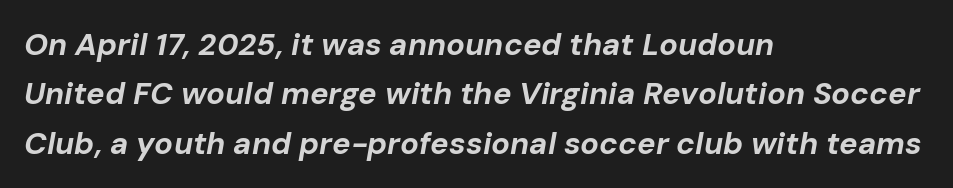
Q: Is the text bold? A: Yes.
Q: Is the text italic (slanted)? A: Yes, it leans right by about 10 degrees.
Q: Is the text underlined? A: No.
Q: How is the paragraph aligned? A: Left-aligned.
Q: Is the spacing between letters normal or unusually wide? A: Normal.
Q: Is the spacing between lines tight, normal or loose? A: Normal.
Q: Width (condensed, normal, or wide)? A: Normal.
Q: Stroke contrast? A: Low.
Q: x-height? A: Medium.
Q: Monospaced? A: No.
